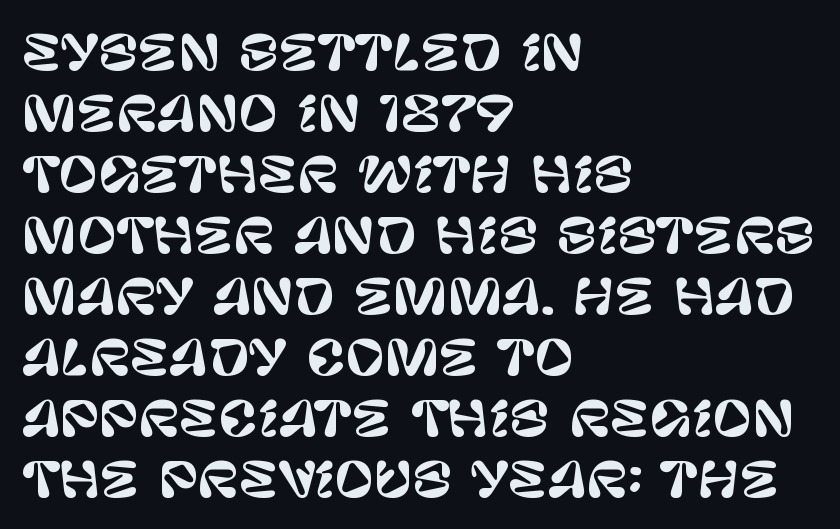
The image shows 48 px sans-serif type; set left-aligned, normal line spacing (1.27x), normal letter spacing, not underlined; low stroke contrast and a large x-height.
